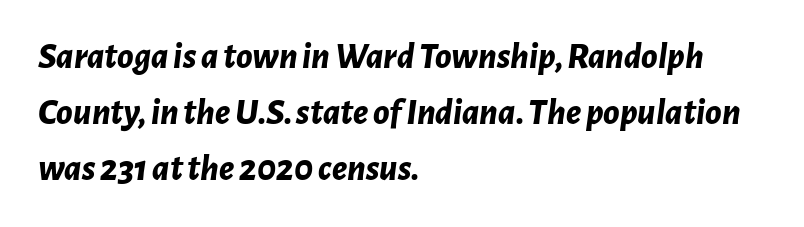
The image shows 37 px bold type, italic (leaning right); set left-aligned, normal line spacing (1.52x), normal letter spacing, not underlined; low stroke contrast and a medium x-height.
